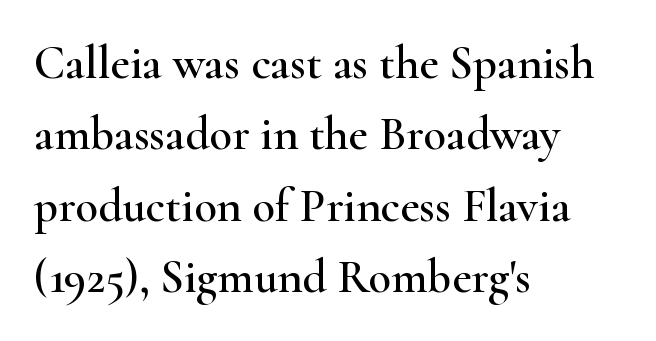
{"serif": "yes", "italic": "no", "width": "wide", "stroke_contrast": "high", "x_height": "small", "monospaced": "no", "underline": "no", "align": "left", "line_spacing": "normal", "line_spacing_ratio": 1.52, "letter_spacing": "normal", "letter_spacing_em": 0.0, "glyph_px": 47}
